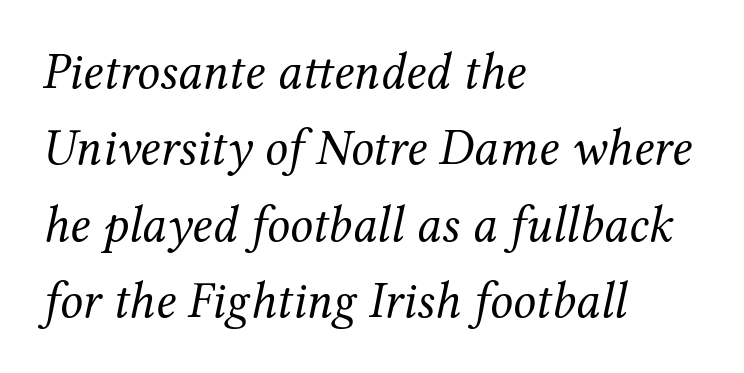
{"serif": "yes", "italic": "yes", "lean": "right", "slant_degrees": 12, "bold": "no", "weight": "regular", "width": "normal", "stroke_contrast": "medium", "x_height": "medium", "monospaced": "no", "underline": "no", "align": "left", "line_spacing": "normal", "line_spacing_ratio": 1.5, "letter_spacing": "normal", "letter_spacing_em": 0.0, "glyph_px": 51}
